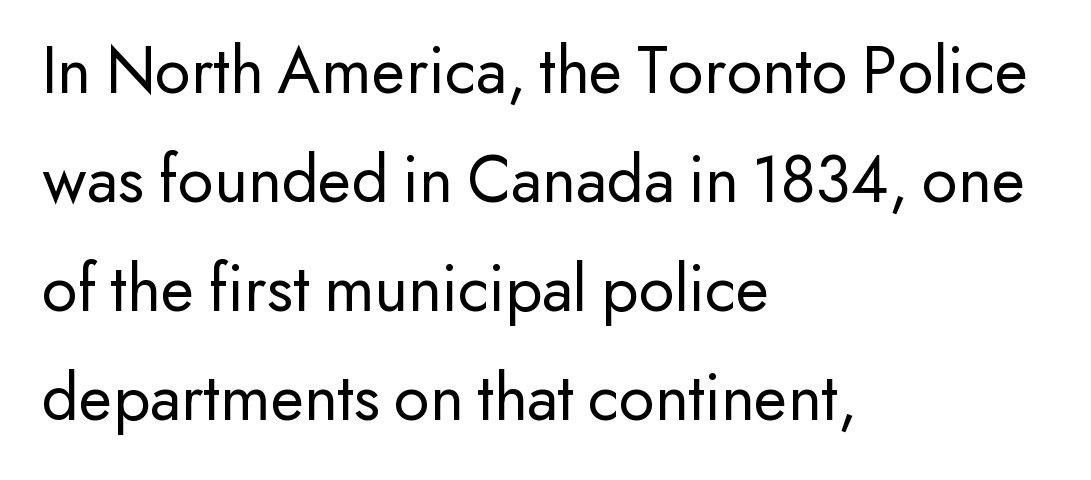
{"serif": "no", "italic": "no", "bold": "no", "weight": "regular", "width": "normal", "stroke_contrast": "low", "x_height": "small", "monospaced": "no", "underline": "no", "align": "left", "line_spacing": "normal", "line_spacing_ratio": 1.58, "letter_spacing": "normal", "letter_spacing_em": 0.0, "glyph_px": 69}
